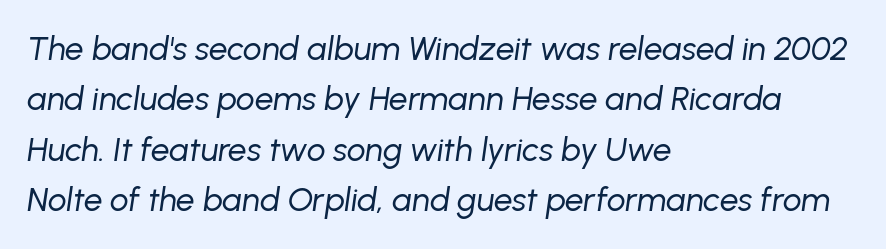
Q: Is the text bold? A: No.
Q: Is the text italic (slanted)? A: Yes, it leans right by about 8 degrees.
Q: Is the text underlined? A: No.
Q: How is the paragraph aligned? A: Left-aligned.
Q: Is the spacing between letters normal or unusually wide? A: Normal.
Q: Is the spacing between lines tight, normal or loose? A: Normal.
Q: Width (condensed, normal, or wide)? A: Normal.
Q: Stroke contrast? A: Low.
Q: x-height? A: Medium.
Q: Monospaced? A: No.
